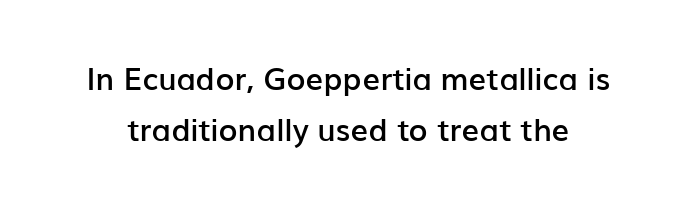
Q: Is the text bold? A: Semi-bold.
Q: Is the text italic (slanted)? A: No, it is upright.
Q: Is the typeface a serif or a sans-serif typeface? A: Sans-serif.
Q: Is the text underlined? A: No.
Q: Is the spacing between letters normal or unusually wide? A: Normal.
Q: Is the spacing between lines tight, normal or loose? A: Normal.
Q: Width (condensed, normal, or wide)? A: Normal.
Q: Stroke contrast? A: Low.
Q: x-height? A: Medium.
Q: Monospaced? A: No.
